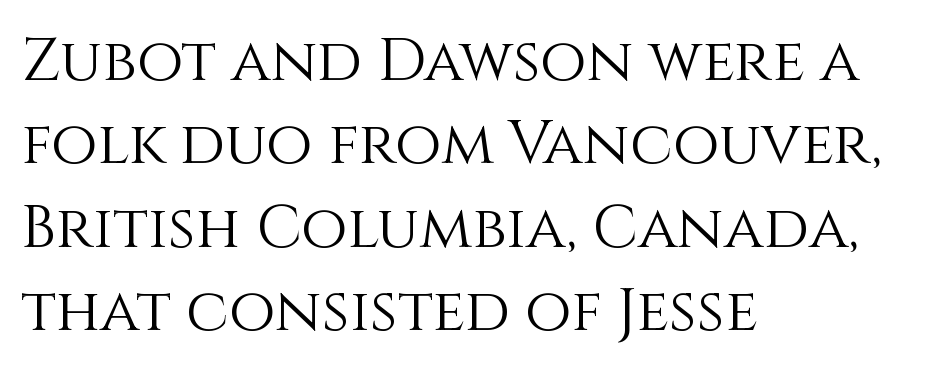
{"italic": "no", "bold": "no", "weight": "light", "width": "normal", "stroke_contrast": "medium", "x_height": "large", "monospaced": "no", "underline": "no", "align": "left", "line_spacing": "normal", "line_spacing_ratio": 1.39, "letter_spacing": "normal", "letter_spacing_em": 0.0, "glyph_px": 60}
